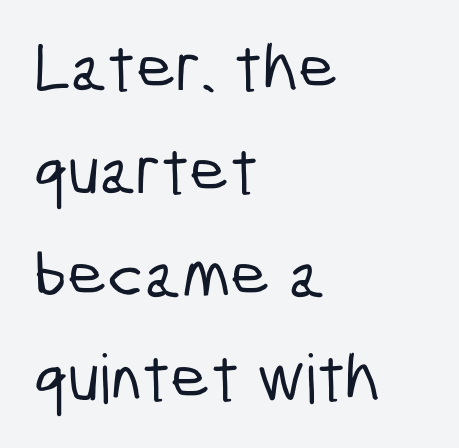
{"serif": "no", "width": "condensed", "stroke_contrast": "low", "x_height": "medium", "monospaced": "no", "underline": "no", "align": "left", "line_spacing": "normal", "line_spacing_ratio": 1.52, "letter_spacing": "normal", "letter_spacing_em": 0.0, "glyph_px": 68}
